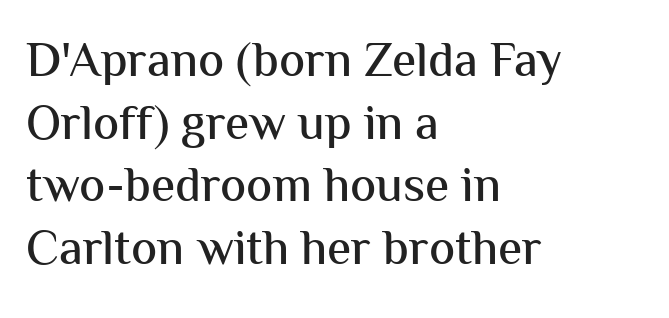
Q: Is the text italic (slanted)? A: No, it is upright.
Q: Is the typeface a serif or a sans-serif typeface? A: Sans-serif.
Q: Is the text underlined? A: No.
Q: How is the paragraph aligned? A: Left-aligned.
Q: Is the spacing between letters normal or unusually wide? A: Normal.
Q: Is the spacing between lines tight, normal or loose? A: Normal.
Q: Width (condensed, normal, or wide)? A: Normal.
Q: Stroke contrast? A: Medium.
Q: x-height? A: Medium.
Q: Monospaced? A: No.
